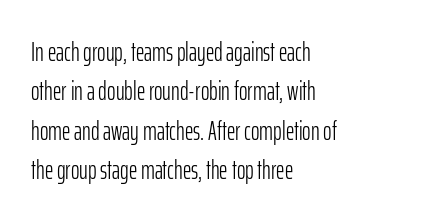
Q: Is the text bold? A: No.
Q: Is the text italic (slanted)? A: No, it is upright.
Q: Is the text underlined? A: No.
Q: How is the paragraph aligned? A: Left-aligned.
Q: Is the spacing between letters normal or unusually wide? A: Normal.
Q: Is the spacing between lines tight, normal or loose? A: Normal.
